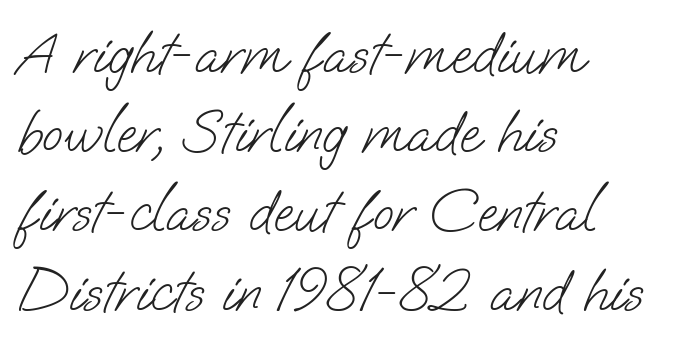
The image shows 60 px light sans-serif type; set left-aligned, normal line spacing (1.32x), normal letter spacing, not underlined; low stroke contrast and a small x-height.
